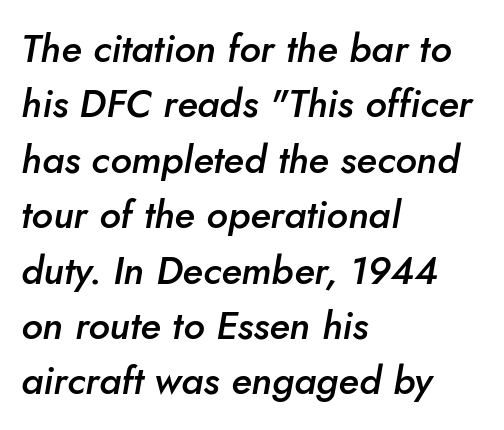
Designer's note — italics engaged. A typesetter would call this proportional, since set widths differ per character. The rendering anchors every line to the left-hand side. Evenly set lines give the paragraph a standard silhouette.
